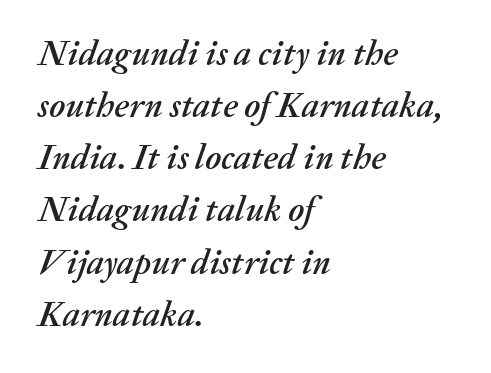
Note the varied advance widths — an 'i' is clearly narrower than an 'm'. Each word holds together tightly as a unit, with standard inter-letter gaps. Each line starts at the same left margin while the right side varies. Rendered with sloped, italic letterforms. Glance below the letters and you will spot only blank space.
